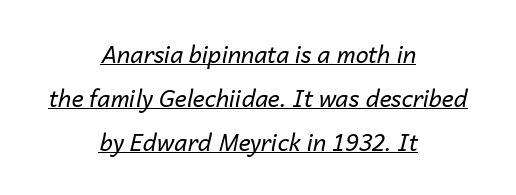
Q: Is the text bold? A: No.
Q: Is the text italic (slanted)? A: Yes, it leans right by about 14 degrees.
Q: Is the text underlined? A: Yes.
Q: How is the paragraph aligned? A: Centered.
Q: Is the spacing between letters normal or unusually wide? A: Normal.
Q: Is the spacing between lines tight, normal or loose? A: Loose.
